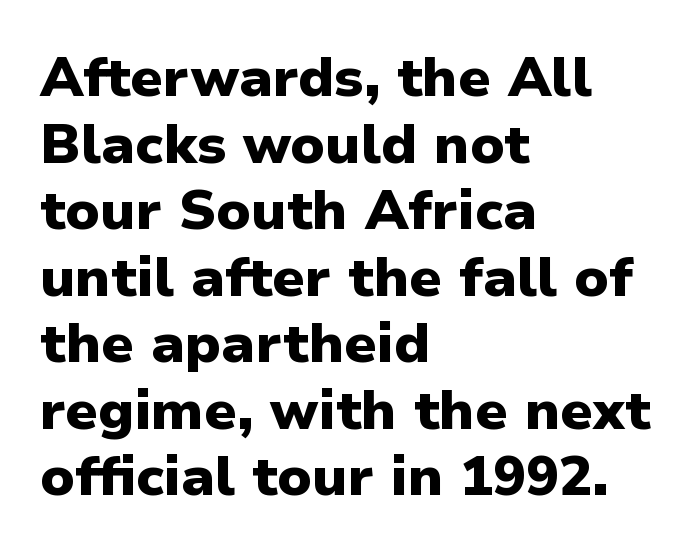
Look at the stroke-to-counter ratio: heavy, a bold. A clean baseline with only descenders dipping below it. Classification — sans serif. Designer's note — italics off, roman on.
